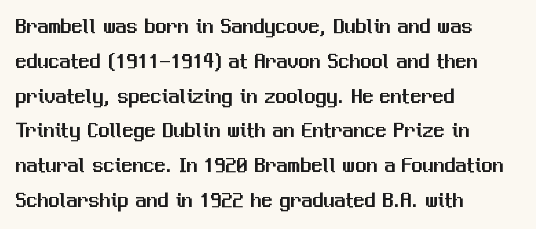
The letters stand straight up with perfectly vertical stems. The strip under each line holds only bare page. Each new line begins a customary step beneath the previous one. Inter-character spacing is left at the font's built-in metrics. The paragraph shown leans on its left margin.
